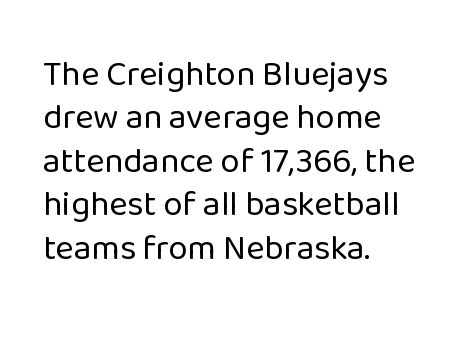
The image shows 35 px regular-weight sans-serif type, upright; set left-aligned, line spacing 1.24x, normal letter spacing, not underlined; low stroke contrast and a medium x-height.
